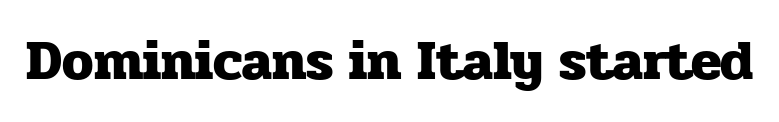
The image shows 56 px heavy serif type, upright; set normal letter spacing, not underlined; low stroke contrast and a medium x-height.
